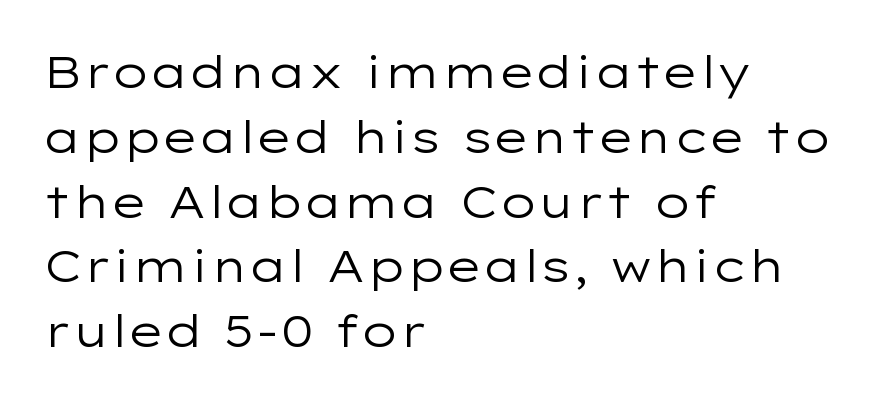
{"serif": "no", "italic": "no", "bold": "no", "weight": "regular", "width": "wide", "stroke_contrast": "low", "x_height": "medium", "monospaced": "no", "underline": "no", "align": "left", "line_spacing": "normal", "line_spacing_ratio": 1.44, "letter_spacing": "normal", "letter_spacing_em": 0.0, "glyph_px": 45}
